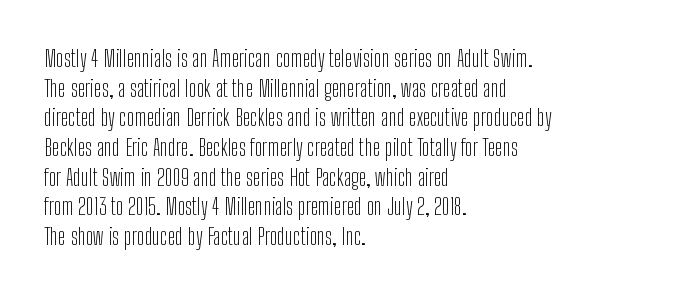
{"italic": "no", "bold": "no", "underline": "no", "align": "left", "line_spacing": "normal", "line_spacing_ratio": 1.29, "letter_spacing": "normal", "letter_spacing_em": 0.0, "glyph_px": 23}
